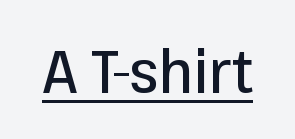
Think of a printed novel: that variable character pitch is what you see here. Spacing between characters is what you'd get straight out of the box. Classification — sans serif. Decoration check: the copy is underlined. This is roman type, the default non-slanted kind.
